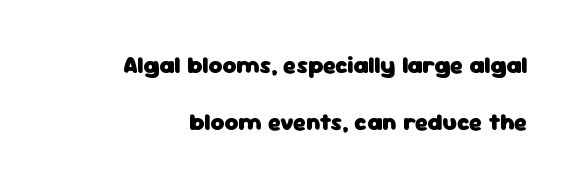
{"italic": "no", "bold": "yes", "underline": "no", "align": "right", "line_spacing": "loose", "line_spacing_ratio": 2.39, "letter_spacing": "normal", "letter_spacing_em": 0.0, "glyph_px": 24}
